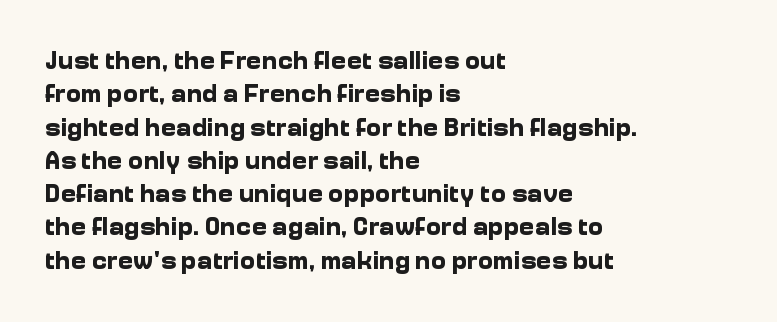
Q: Is the text bold? A: Yes.
Q: Is the text italic (slanted)? A: No, it is upright.
Q: Is the text underlined? A: No.
Q: How is the paragraph aligned? A: Left-aligned.
Q: Is the spacing between letters normal or unusually wide? A: Normal.
Q: Is the spacing between lines tight, normal or loose? A: Normal.
